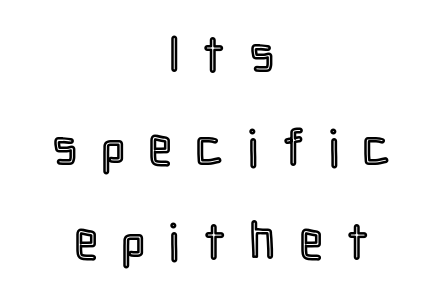
No italicization has been applied; the sample stays upright. This sample is center-justified, so both line endings float freely. This sample has the flowing, uneven cadence of proportional lettering. Honestly, there is no underline to notice here at all.
